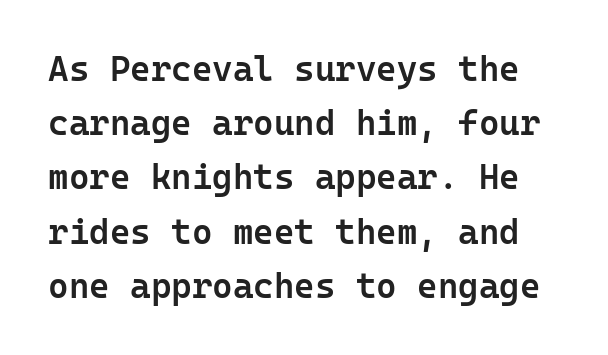
{"serif": "no", "italic": "no", "bold": "semi", "weight": "semibold", "width": "normal", "stroke_contrast": "low", "x_height": "medium", "monospaced": "yes", "underline": "no", "line_spacing": "normal", "line_spacing_ratio": 1.55, "letter_spacing": "normal", "letter_spacing_em": 0.0, "glyph_px": 35}
